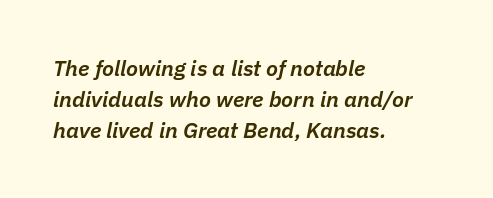
Q: Is the text bold? A: Semi-bold.
Q: Is the text italic (slanted)? A: Yes, it leans right by about 11 degrees.
Q: Is the text underlined? A: No.
Q: How is the paragraph aligned? A: Left-aligned.
Q: Is the spacing between letters normal or unusually wide? A: Normal.
Q: Is the spacing between lines tight, normal or loose? A: Normal.
